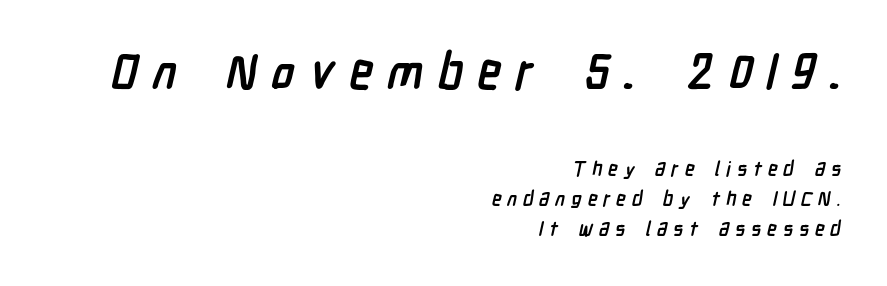
This sample keeps an unexceptional amount of space between lines. Students, note that the glyphs here are deliberately spaced far apart. The glyphs have the mass of a bold cut. In CSS terms this would be text-align: right.
